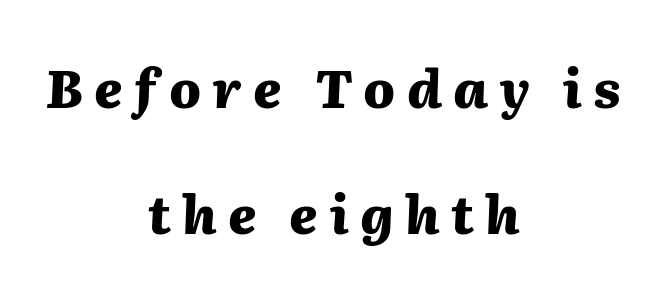
The sample has been set heavy, in full bold. The glyphs look as if they've been sheared to an angle. Proportional: the letters do not fall into vertical columns. The lines are spread far apart with generous leading.
